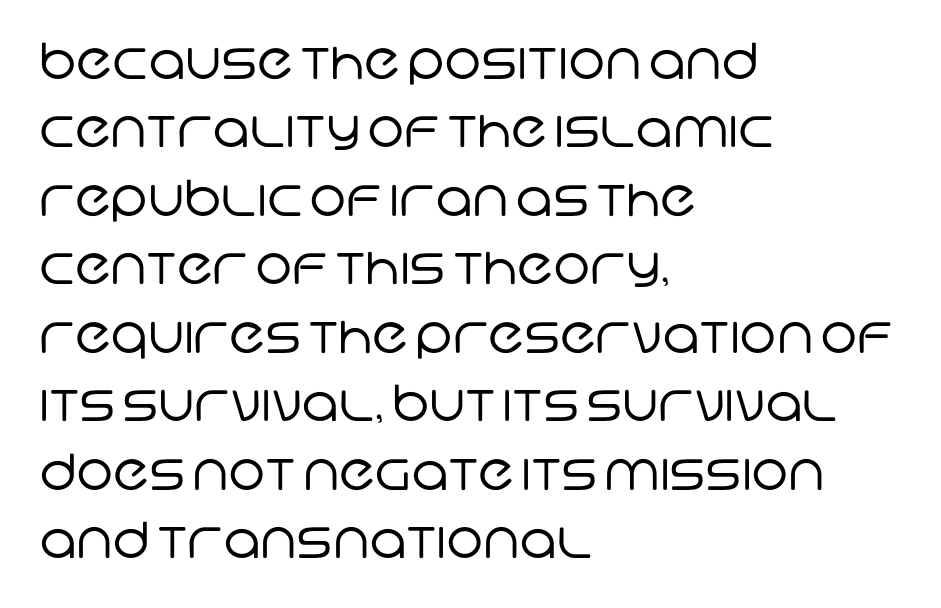
{"serif": "no", "bold": "no", "weight": "regular", "width": "normal", "stroke_contrast": "low", "x_height": "large", "monospaced": "no", "underline": "no", "align": "left", "line_spacing": "normal", "line_spacing_ratio": 1.37, "letter_spacing": "normal", "letter_spacing_em": 0.0, "glyph_px": 50}
